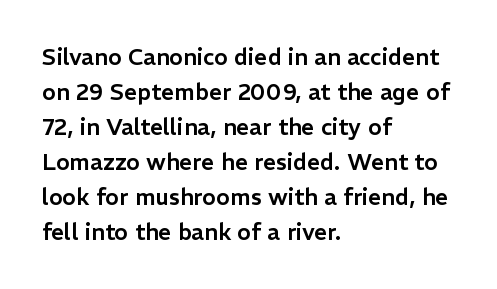
{"italic": "no", "underline": "no", "align": "left", "line_spacing": "normal", "line_spacing_ratio": 1.52, "letter_spacing": "normal", "letter_spacing_em": 0.0, "glyph_px": 23}
